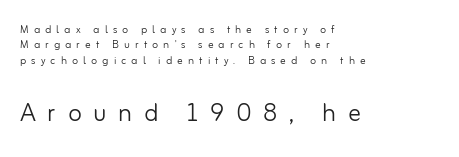
{"serif": "no", "italic": "no", "bold": "no", "weight": "light", "width": "normal", "stroke_contrast": "low", "x_height": "small", "monospaced": "no", "underline": "no", "align": "left", "line_spacing": "tight", "line_spacing_ratio": 1.1, "letter_spacing": "wide", "letter_spacing_em": 0.36, "larger_block": "second", "size_ratio": 2.29, "glyph_px": 32}
